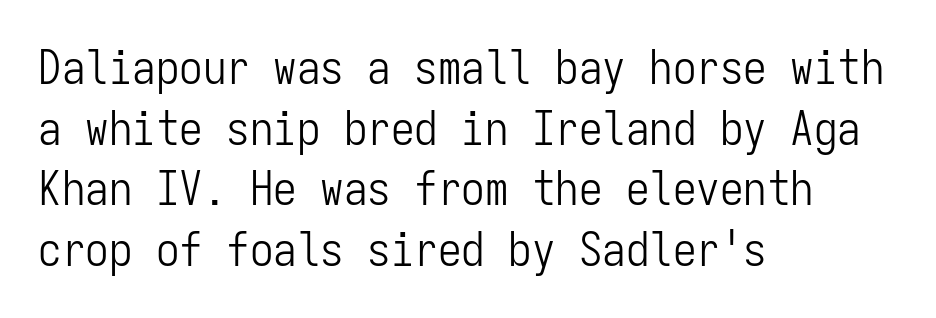
{"serif": "no", "italic": "no", "bold": "no", "weight": "light", "width": "condensed", "stroke_contrast": "low", "x_height": "medium", "monospaced": "yes", "underline": "no", "align": "left", "line_spacing": "normal", "line_spacing_ratio": 1.29, "letter_spacing": "normal", "letter_spacing_em": 0.0, "glyph_px": 47}
